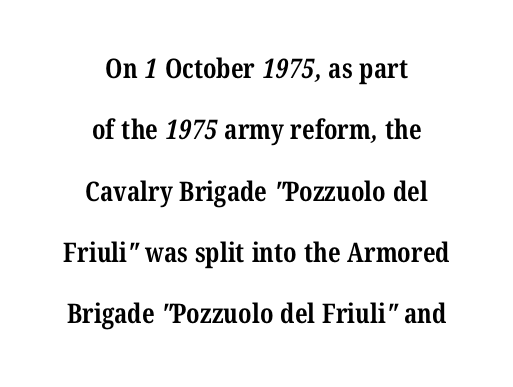
Where is the straight margin? There isn't one; the lines are centered. The passage shown stacks its lines with a broad gap. The face used here is rendered with its standard letterfit. Type without underlining.
